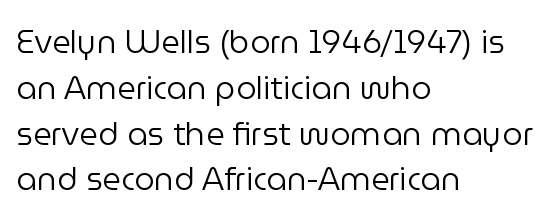
Q: Is the text bold? A: No.
Q: Is the text italic (slanted)? A: No, it is upright.
Q: Is the typeface a serif or a sans-serif typeface? A: Sans-serif.
Q: Is the text underlined? A: No.
Q: How is the paragraph aligned? A: Left-aligned.
Q: Is the spacing between letters normal or unusually wide? A: Normal.
Q: Is the spacing between lines tight, normal or loose? A: Normal.
Q: Width (condensed, normal, or wide)? A: Normal.
Q: Stroke contrast? A: Low.
Q: x-height? A: Medium.
Q: Monospaced? A: No.
